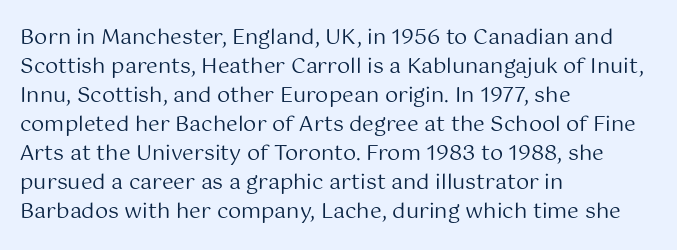
{"italic": "no", "bold": "no", "underline": "no", "align": "left", "line_spacing": "normal", "line_spacing_ratio": 1.38, "letter_spacing": "normal", "letter_spacing_em": 0.0, "glyph_px": 21}
